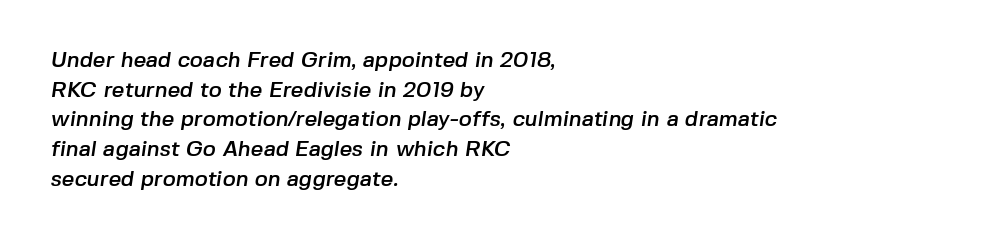
{"underline": "no", "align": "left", "line_spacing": "normal", "line_spacing_ratio": 1.35, "letter_spacing": "normal", "letter_spacing_em": 0.0, "glyph_px": 22}
